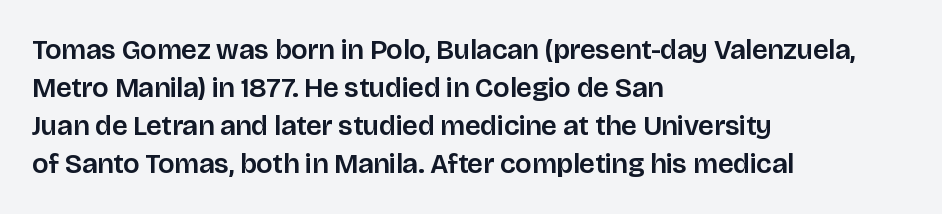
The image shows 28 px sans-serif type, upright; set left-aligned, normal line spacing (1.36x), normal letter spacing, not underlined; low stroke contrast and a large x-height.
